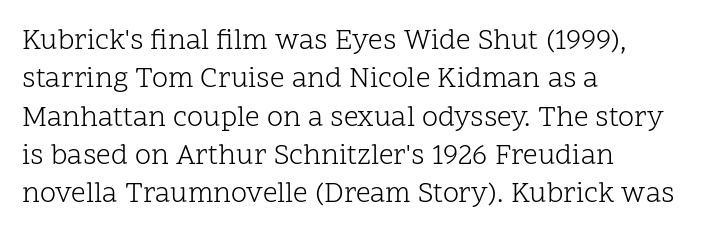
Q: Is the text bold? A: No.
Q: Is the text italic (slanted)? A: No, it is upright.
Q: Is the typeface a serif or a sans-serif typeface? A: Serif.
Q: Is the text underlined? A: No.
Q: How is the paragraph aligned? A: Left-aligned.
Q: Is the spacing between letters normal or unusually wide? A: Normal.
Q: Is the spacing between lines tight, normal or loose? A: Normal.
Q: Width (condensed, normal, or wide)? A: Normal.
Q: Stroke contrast? A: Low.
Q: x-height? A: Medium.
Q: Monospaced? A: No.
